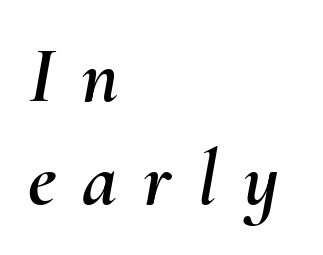
{"italic": "yes", "lean": "right", "slant_degrees": 10, "width": "normal", "stroke_contrast": "medium", "x_height": "small", "monospaced": "no", "underline": "no", "align": "left", "line_spacing": "normal", "line_spacing_ratio": 1.3, "letter_spacing": "wide", "letter_spacing_em": 0.33, "glyph_px": 79}
